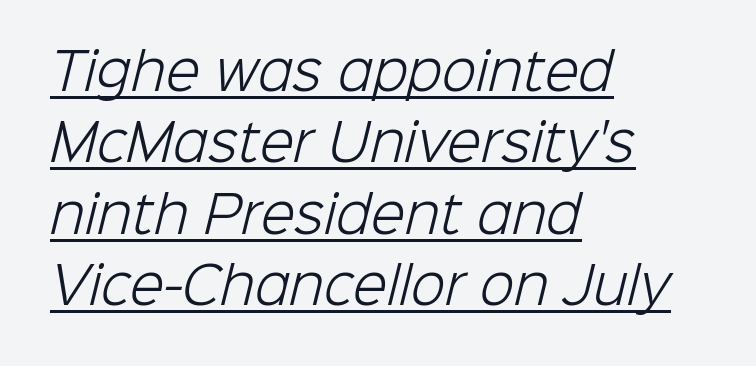
Spacing between characters is what you'd get straight out of the box. Alignment: flush left. This is not heavy type; no bold has been used. The words here are underlined. The leading is moderate, giving the passage an even texture.
